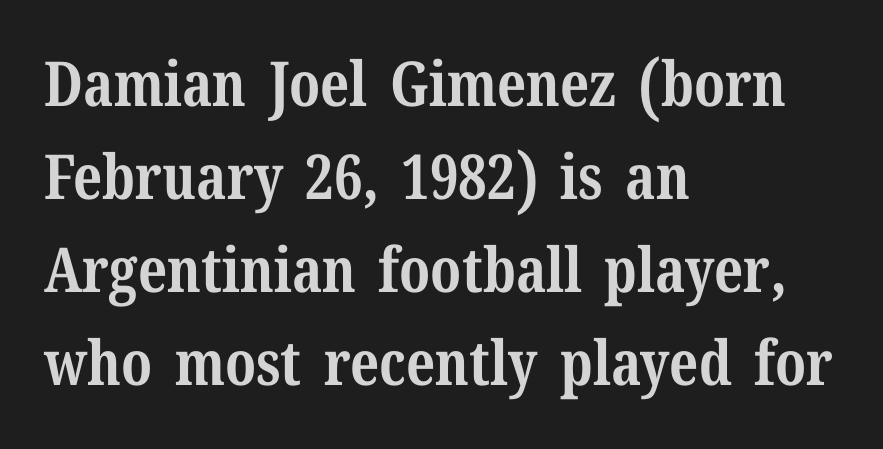
Q: Is the text bold? A: Yes.
Q: Is the text italic (slanted)? A: No, it is upright.
Q: Is the typeface a serif or a sans-serif typeface? A: Serif.
Q: Is the text underlined? A: No.
Q: How is the paragraph aligned? A: Left-aligned.
Q: Is the spacing between letters normal or unusually wide? A: Normal.
Q: Is the spacing between lines tight, normal or loose? A: Normal.
Q: Width (condensed, normal, or wide)? A: Normal.
Q: Stroke contrast? A: Medium.
Q: x-height? A: Medium.
Q: Monospaced? A: No.
